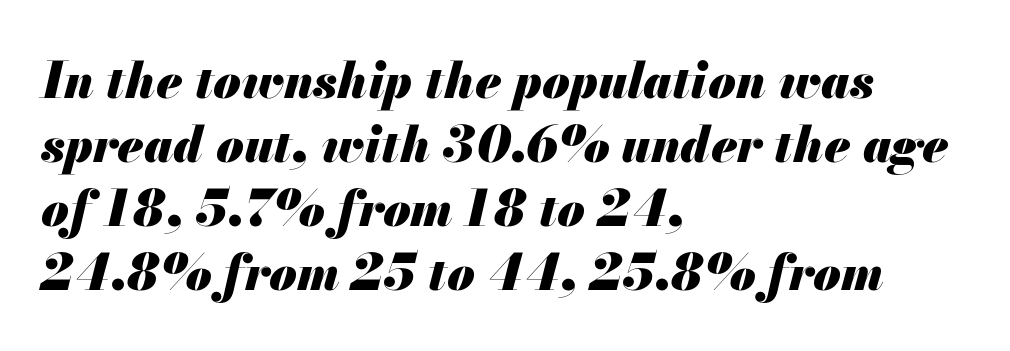
Q: Is the text bold? A: Yes.
Q: Is the text italic (slanted)? A: Yes, it leans right by about 13 degrees.
Q: Is the text underlined? A: No.
Q: How is the paragraph aligned? A: Left-aligned.
Q: Is the spacing between letters normal or unusually wide? A: Normal.
Q: Is the spacing between lines tight, normal or loose? A: Normal.
Q: Width (condensed, normal, or wide)? A: Normal.
Q: Stroke contrast? A: Medium.
Q: x-height? A: Small.
Q: Monospaced? A: No.
